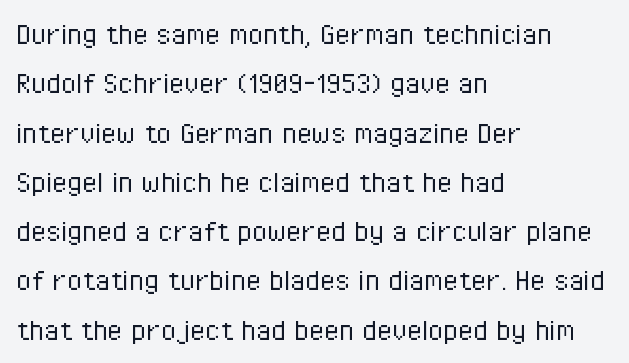
The image shows 34 px light, condensed sans-serif type, upright; set left-aligned, normal line spacing (1.45x), normal letter spacing, not underlined; low stroke contrast and a medium x-height.
